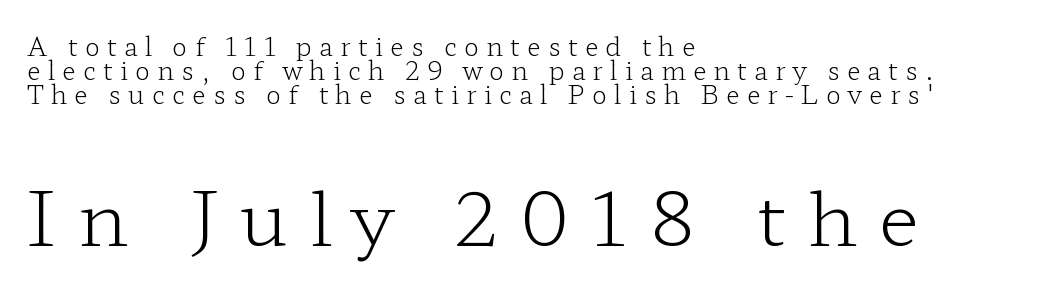
{"serif": "yes", "italic": "no", "bold": "no", "weight": "light", "width": "wide", "stroke_contrast": "low", "x_height": "medium", "monospaced": "no", "underline": "no", "align": "left", "line_spacing": "tight", "line_spacing_ratio": 0.96, "letter_spacing": "wide", "letter_spacing_em": 0.29, "larger_block": "second", "size_ratio": 3.0, "glyph_px": 75}
